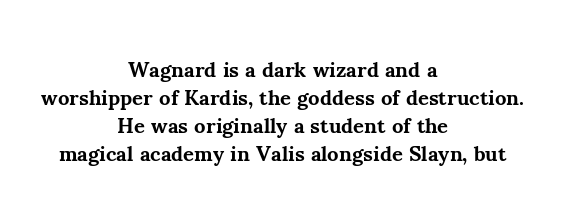
{"italic": "no", "bold": "yes", "underline": "no", "align": "center", "line_spacing": "normal", "line_spacing_ratio": 1.34, "letter_spacing": "normal", "letter_spacing_em": 0.0, "glyph_px": 21}
